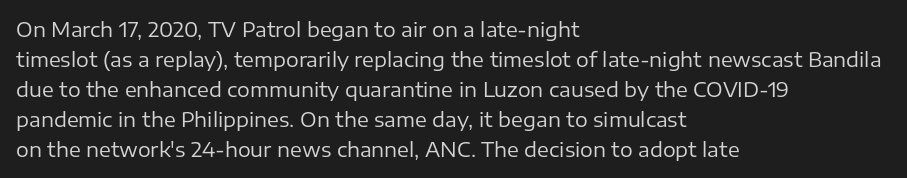
Q: Is the text bold? A: No.
Q: Is the text italic (slanted)? A: No, it is upright.
Q: Is the text underlined? A: No.
Q: How is the paragraph aligned? A: Left-aligned.
Q: Is the spacing between letters normal or unusually wide? A: Normal.
Q: Is the spacing between lines tight, normal or loose? A: Normal.
